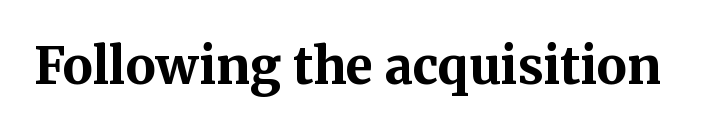
Nobody touched the tracking dial on this one. The passage shown is typed in a proportional face where columns would drift. Stroke thickness is high; the sample reads as a true bold. Quick note: underline off.
